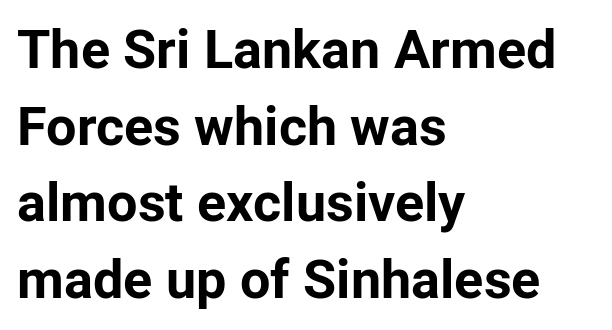
Q: Is the text bold? A: Yes.
Q: Is the text italic (slanted)? A: No, it is upright.
Q: Is the typeface a serif or a sans-serif typeface? A: Sans-serif.
Q: Is the text underlined? A: No.
Q: How is the paragraph aligned? A: Left-aligned.
Q: Is the spacing between letters normal or unusually wide? A: Normal.
Q: Is the spacing between lines tight, normal or loose? A: Normal.
Q: Width (condensed, normal, or wide)? A: Normal.
Q: Stroke contrast? A: Low.
Q: x-height? A: Medium.
Q: Monospaced? A: No.
